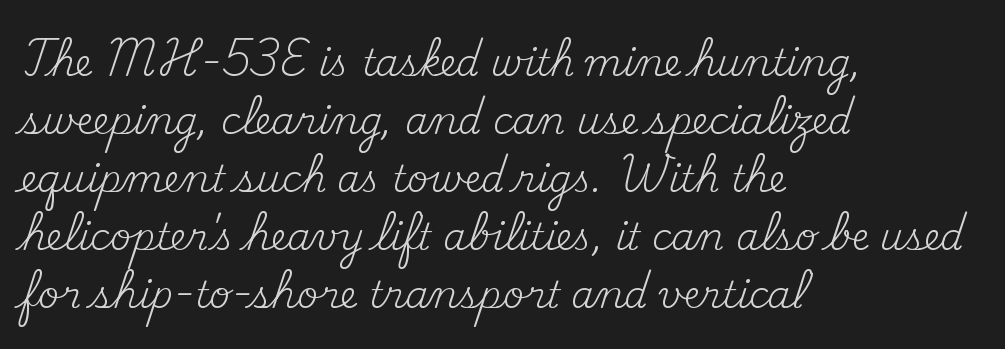
Q: Is the text bold? A: No.
Q: Is the text italic (slanted)? A: Yes.
Q: Is the typeface a serif or a sans-serif typeface? A: Serif.
Q: Is the text underlined? A: No.
Q: How is the paragraph aligned? A: Left-aligned.
Q: Is the spacing between letters normal or unusually wide? A: Normal.
Q: Is the spacing between lines tight, normal or loose? A: Normal.
Q: Width (condensed, normal, or wide)? A: Normal.
Q: Stroke contrast? A: Medium.
Q: x-height? A: Small.
Q: Monospaced? A: No.
